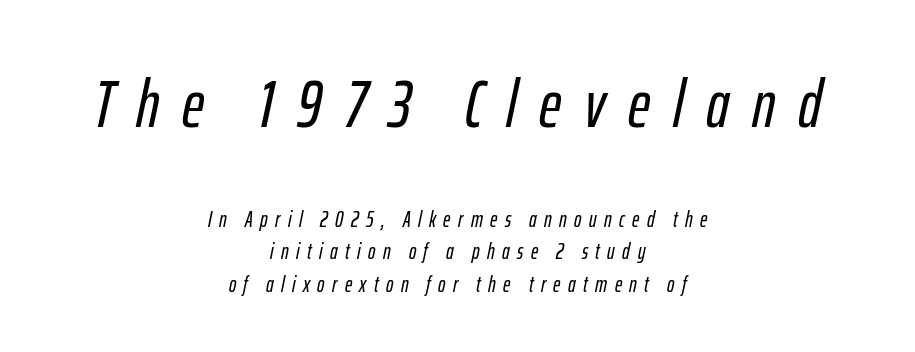
This sample uses an oblique cut, with every glyph tilted off the vertical. Looks like regular typesetting: each glyph gets only the width it needs. If you squint, the top block still reads clearly — it's the larger of the two. If you folded the block vertically in half, each line would mirror itself in length.
